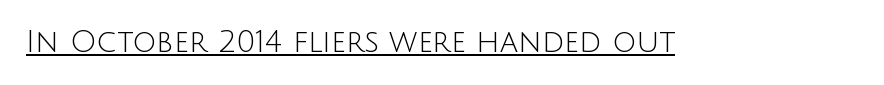
In designer terms, the underline attribute is active on this setting. Serif or sans? Sans — the stroke terminals are bare. A typesetter would call this zero additional tracking. Heft: none added — not bold. Spacing verdict: proportional, widths tailored to each character.
